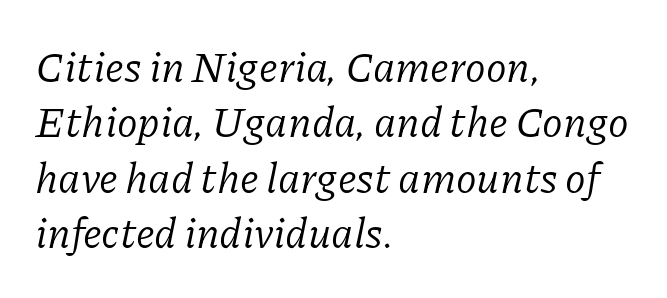
The image shows 42 px regular-weight serif type, italic (leaning right); set left-aligned, normal line spacing (1.32x), normal letter spacing, not underlined; low stroke contrast and a medium x-height.
